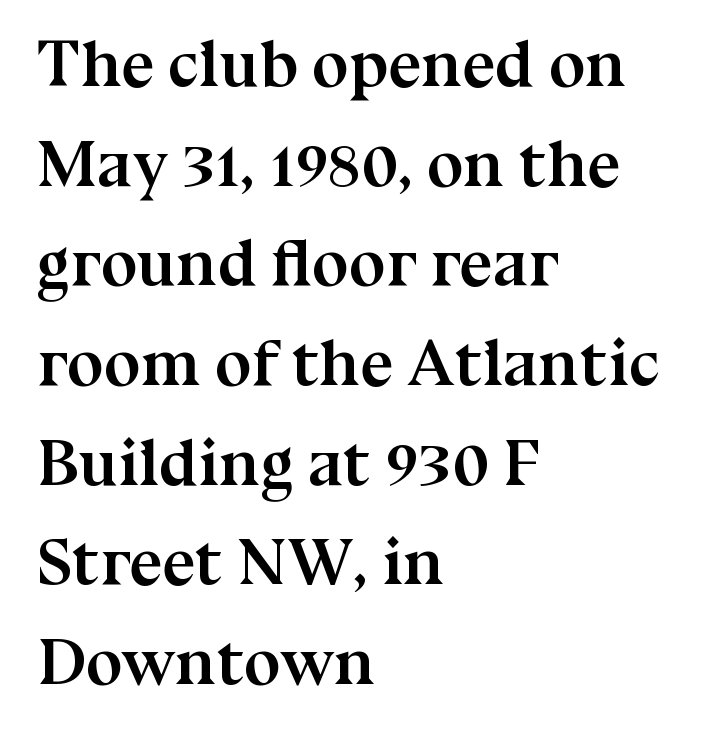
{"serif": "yes", "italic": "no", "bold": "yes", "weight": "semibold", "width": "normal", "stroke_contrast": "medium", "x_height": "medium", "monospaced": "no", "underline": "no", "align": "left", "line_spacing": "normal", "line_spacing_ratio": 1.51, "letter_spacing": "normal", "letter_spacing_em": 0.0, "glyph_px": 66}
